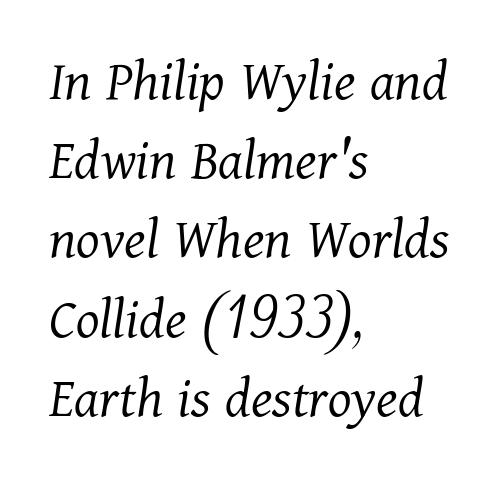
A typesetter would call this proportional, since set widths differ per character. Only glyphs here, with clear space below each row. Slanted lettering throughout. Nobody touched the tracking dial on this one. Each line starts at the same left margin while the right side varies.
